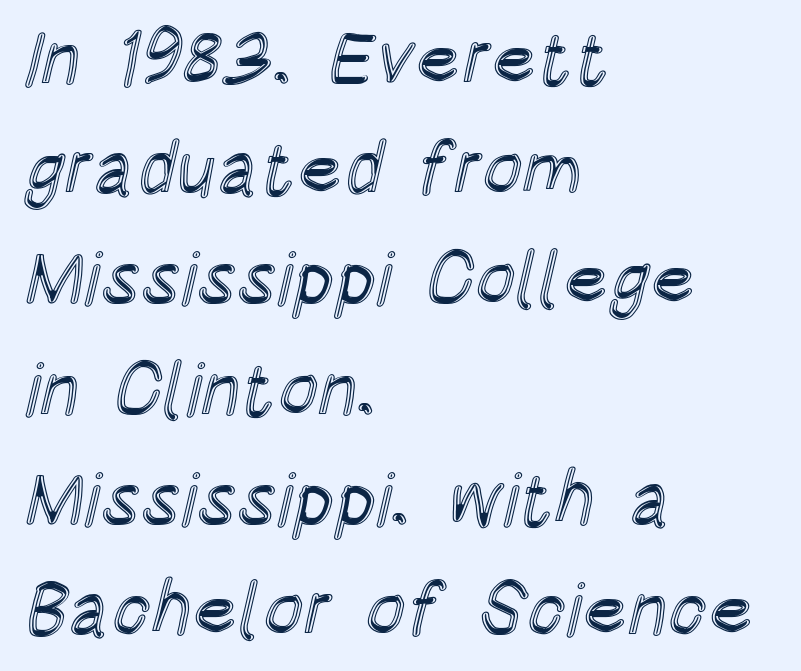
{"width": "condensed", "x_height": "large", "monospaced": "no", "underline": "no", "align": "left", "line_spacing": "normal", "line_spacing_ratio": 1.47, "letter_spacing": "normal", "letter_spacing_em": 0.0, "glyph_px": 75}
